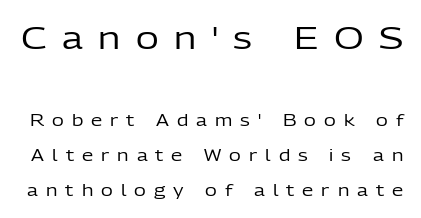
Note the varied advance widths — an 'i' is clearly narrower than an 'm'. Whoever set this made the first block the dominant, larger element. Unlike a traditional serif, this face leaves its strokes unadorned. The face looks like a standard text weight, possibly lighter.
